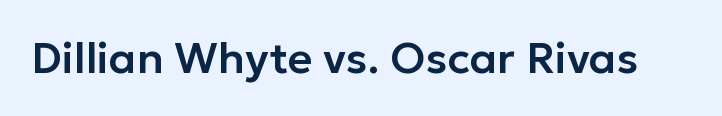
{"serif": "no", "italic": "no", "width": "normal", "stroke_contrast": "low", "x_height": "medium", "monospaced": "no", "underline": "no", "letter_spacing": "normal", "letter_spacing_em": 0.0, "glyph_px": 43}
